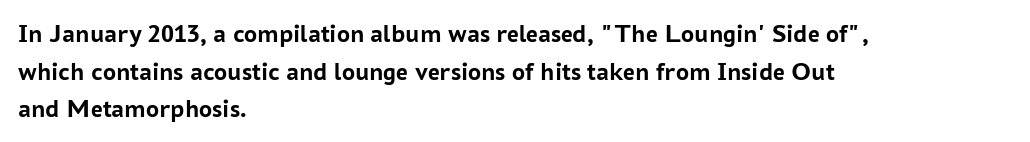
The image shows 26 px bold type, upright; set left-aligned, normal line spacing (1.45x), normal letter spacing, not underlined.
